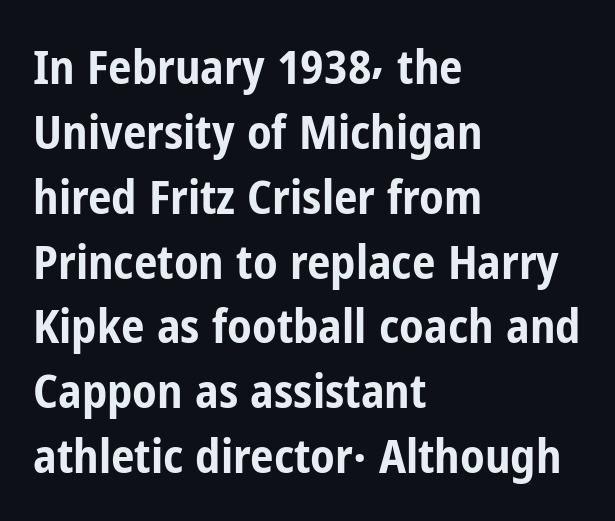
The image shows 47 px bold, condensed sans-serif type, upright; set left-aligned, normal line spacing (1.38x), normal letter spacing, not underlined; low stroke contrast and a medium x-height.
